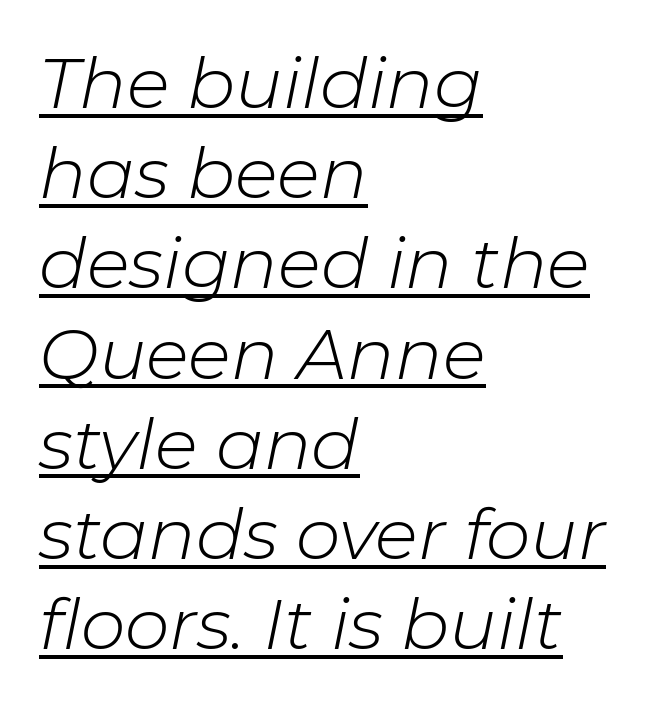
Q: Is the text bold? A: No.
Q: Is the text italic (slanted)? A: Yes, it leans right by about 11 degrees.
Q: Is the text underlined? A: Yes.
Q: How is the paragraph aligned? A: Left-aligned.
Q: Is the spacing between letters normal or unusually wide? A: Normal.
Q: Is the spacing between lines tight, normal or loose? A: Normal.
Q: Width (condensed, normal, or wide)? A: Normal.
Q: Stroke contrast? A: Low.
Q: x-height? A: Medium.
Q: Monospaced? A: No.
